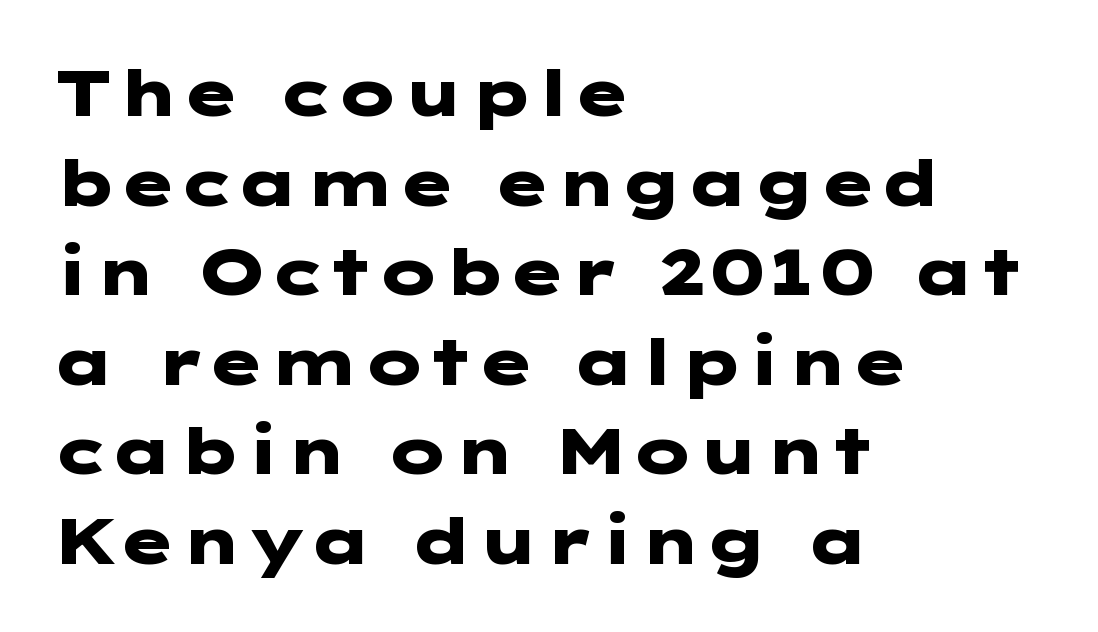
Q: Is the text bold? A: Yes.
Q: Is the text italic (slanted)? A: No, it is upright.
Q: Is the typeface a serif or a sans-serif typeface? A: Sans-serif.
Q: Is the text underlined? A: No.
Q: How is the paragraph aligned? A: Left-aligned.
Q: Is the spacing between letters normal or unusually wide? A: Normal.
Q: Is the spacing between lines tight, normal or loose? A: Normal.
Q: Width (condensed, normal, or wide)? A: Wide.
Q: Stroke contrast? A: Low.
Q: x-height? A: Medium.
